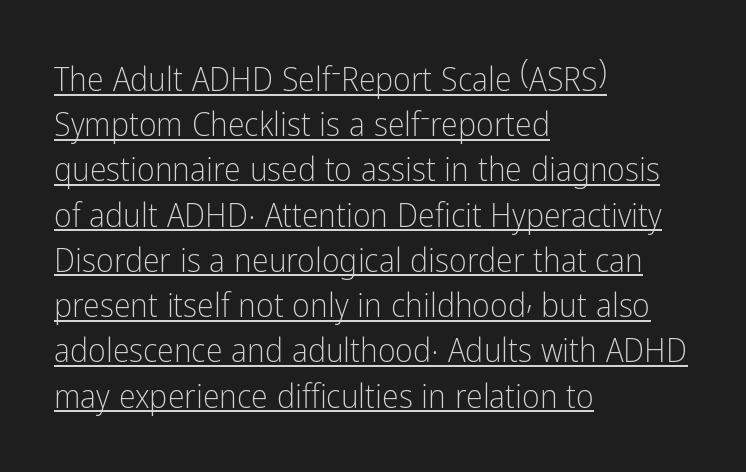
The image shows 34 px light, condensed sans-serif type, upright; set left-aligned, normal line spacing (1.33x), normal letter spacing, underlined; low stroke contrast and a medium x-height.
